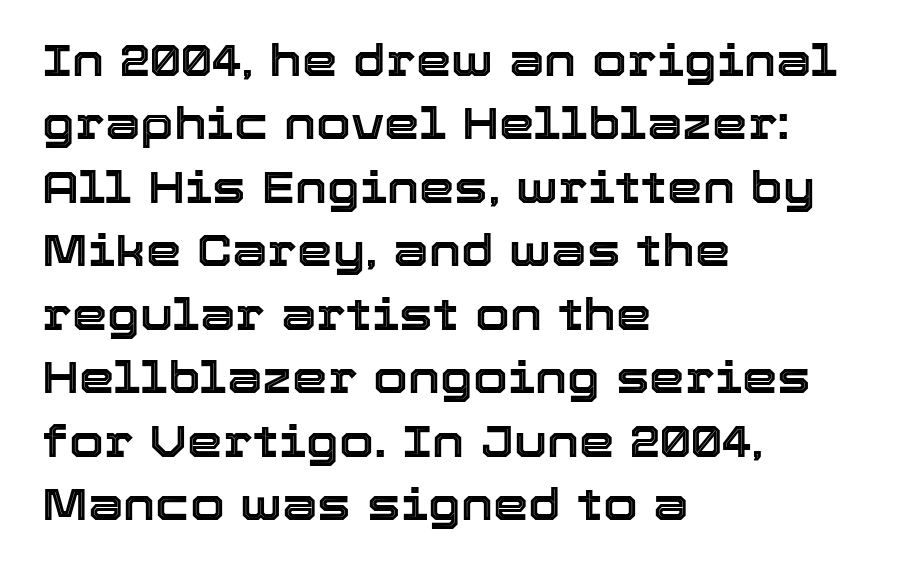
The image shows 45 px text type, upright; set left-aligned, normal line spacing (1.41x), normal letter spacing, not underlined; a medium x-height.
